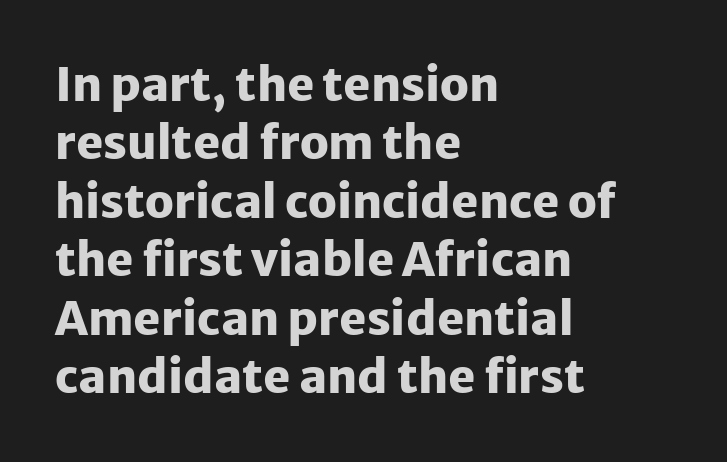
The image shows 46 px heavy sans-serif type, upright; set left-aligned, normal line spacing (1.27x), normal letter spacing, not underlined; low stroke contrast and a medium x-height.
